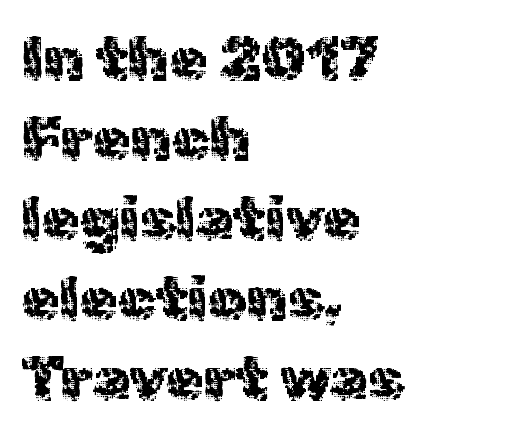
The image shows 61 px sans-serif type, upright; set left-aligned, normal line spacing (1.31x), normal letter spacing, not underlined; a medium x-height.
